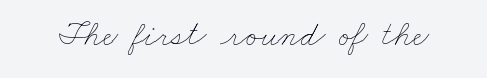
{"bold": "no", "weight": "thin", "width": "wide", "stroke_contrast": "low", "x_height": "small", "monospaced": "no", "underline": "no", "letter_spacing": "normal", "letter_spacing_em": 0.0, "glyph_px": 35}
